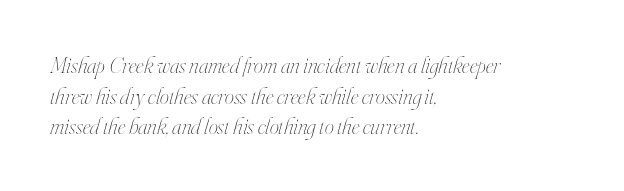
Q: Is the text bold? A: No.
Q: Is the text italic (slanted)? A: Yes, it leans right by about 16 degrees.
Q: Is the text underlined? A: No.
Q: How is the paragraph aligned? A: Left-aligned.
Q: Is the spacing between letters normal or unusually wide? A: Normal.
Q: Is the spacing between lines tight, normal or loose? A: Normal.
